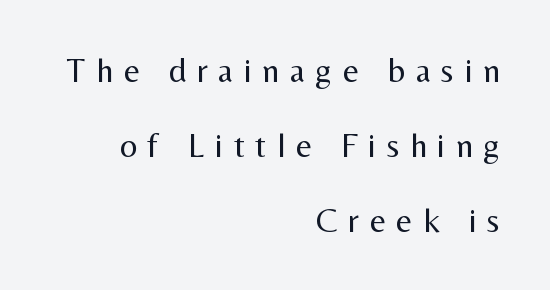
The image shows 34 px regular-weight sans-serif type, upright; set right-aligned, loose line spacing (2.2x), unusually wide letter spacing (+0.31 em), not underlined; medium stroke contrast and a medium x-height.
